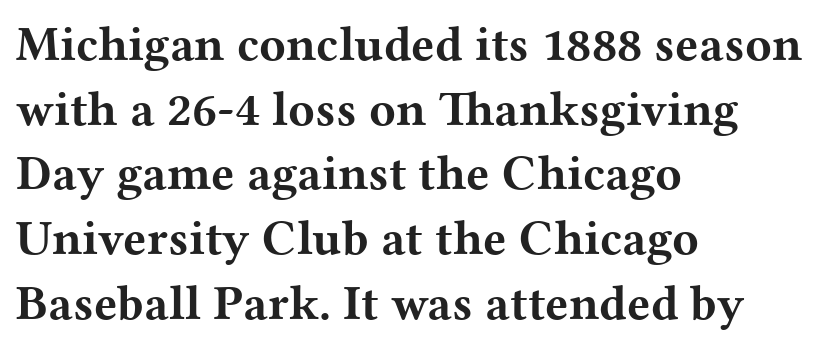
{"serif": "yes", "italic": "no", "bold": "yes", "weight": "bold", "width": "wide", "stroke_contrast": "medium", "x_height": "medium", "monospaced": "no", "underline": "no", "align": "left", "line_spacing": "normal", "line_spacing_ratio": 1.32, "letter_spacing": "normal", "letter_spacing_em": 0.0, "glyph_px": 49}
